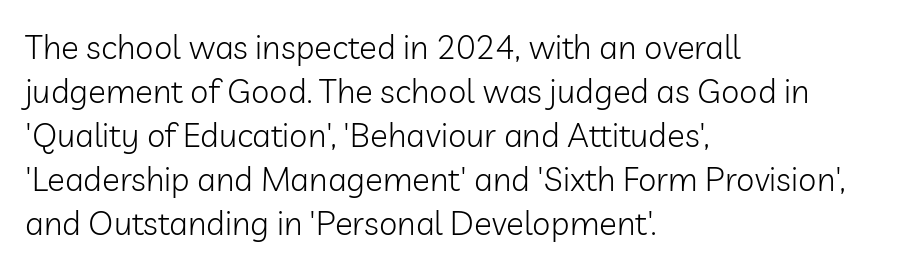
The image shows 33 px light sans-serif type, upright; set left-aligned, normal line spacing (1.33x), normal letter spacing, not underlined; low stroke contrast and a medium x-height.
